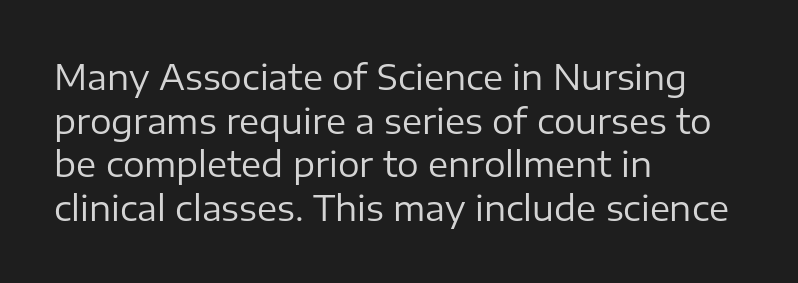
Spacing between characters is what you'd get straight out of the box. A typesetter would mark this as roman, not italic. Nothing heavy about these letters — not bold at all. Just letters on the line, the space beneath them empty. No feet cap the strokes, marking this as sans-serif type.
